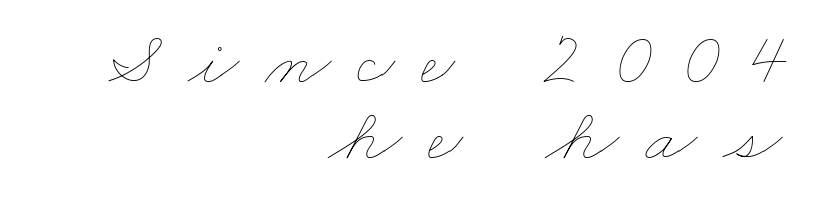
Is the letter spacing exaggerated? Yes — the characters are pushed far apart. Honestly, the rows look squashed on top of each other. No heavy texture on the line: the type isn't bold. Type without underlining. Short and long lines alike share a common ending point at right.
